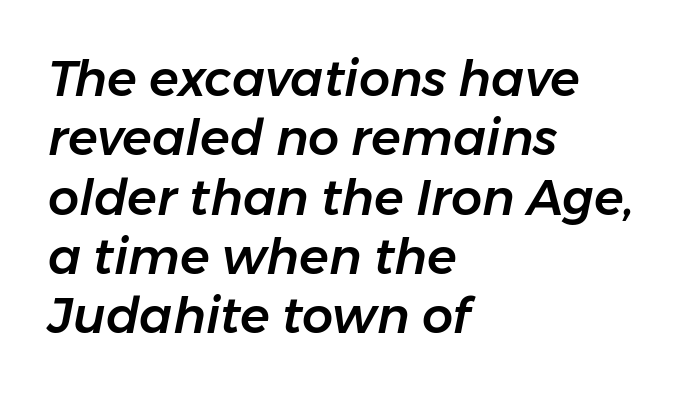
{"italic": "yes", "lean": "right", "slant_degrees": 11, "width": "normal", "stroke_contrast": "low", "x_height": "medium", "monospaced": "no", "underline": "no", "align": "left", "line_spacing_ratio": 1.21, "letter_spacing": "normal", "letter_spacing_em": 0.0, "glyph_px": 49}
